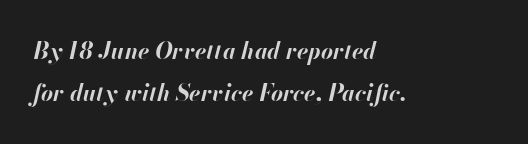
There is no visible air inserted between adjacent glyphs. Looking at the ascenders, they clearly lean. Letters rest on an invisible, unmarked baseline. Caption: multi-line text, flush left, ragged right.
